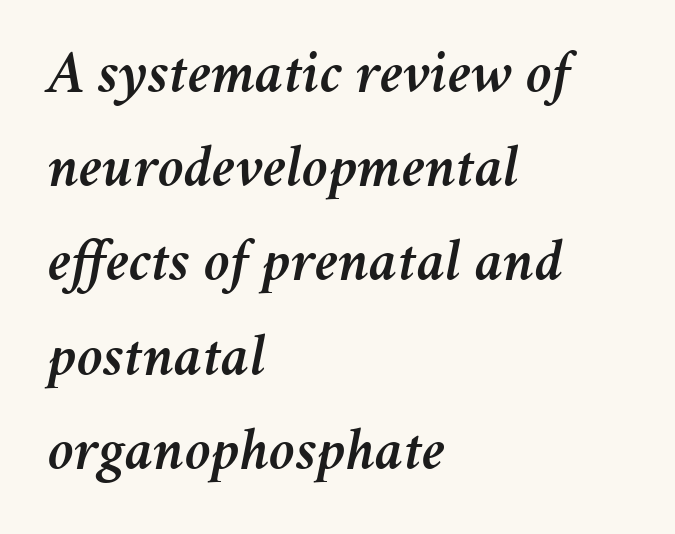
Q: Is the text italic (slanted)? A: Yes, it leans right by about 11 degrees.
Q: Is the text underlined? A: No.
Q: How is the paragraph aligned? A: Left-aligned.
Q: Is the spacing between letters normal or unusually wide? A: Normal.
Q: Is the spacing between lines tight, normal or loose? A: Normal.
Q: Width (condensed, normal, or wide)? A: Normal.
Q: Stroke contrast? A: Medium.
Q: x-height? A: Medium.
Q: Monospaced? A: No.
